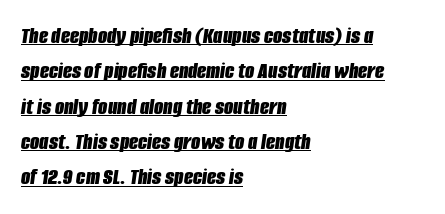
The image shows 24 px bold type, italic (leaning right); set left-aligned, normal line spacing (1.47x), normal letter spacing, underlined.
